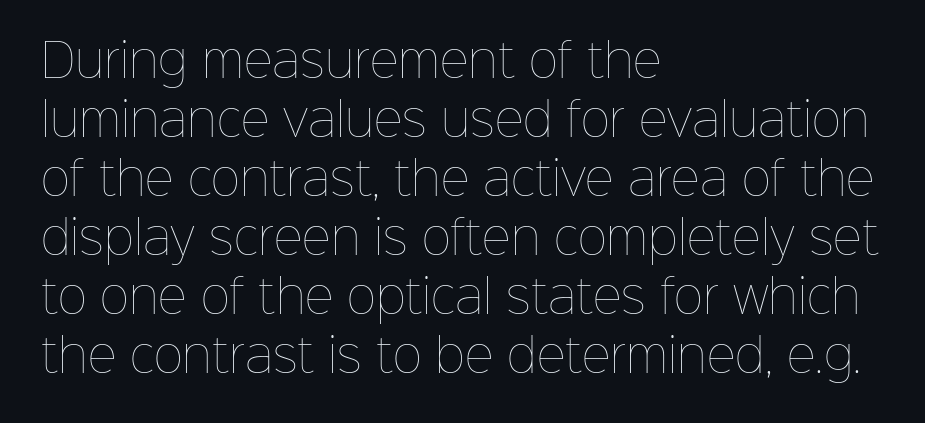
The image shows 45 px thin type, upright; set left-aligned, normal line spacing (1.31x), normal letter spacing, not underlined; low stroke contrast and a medium x-height.
